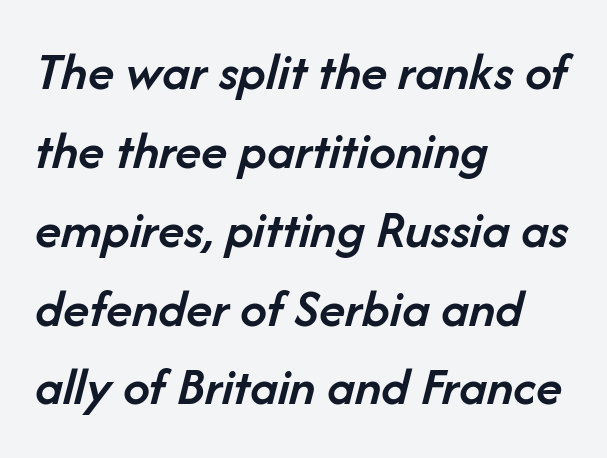
{"italic": "yes", "lean": "right", "slant_degrees": 14, "bold": "semi", "weight": "semibold", "width": "normal", "stroke_contrast": "low", "x_height": "medium", "monospaced": "no", "underline": "no", "align": "left", "line_spacing": "normal", "line_spacing_ratio": 1.46, "letter_spacing": "normal", "letter_spacing_em": 0.0, "glyph_px": 54}
